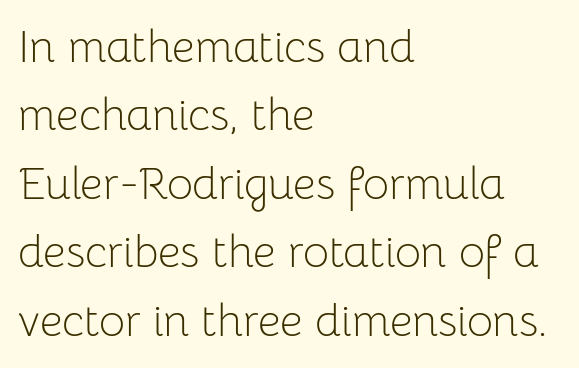
Q: Is the text bold? A: No.
Q: Is the text italic (slanted)? A: No, it is upright.
Q: Is the typeface a serif or a sans-serif typeface? A: Sans-serif.
Q: Is the text underlined? A: No.
Q: How is the paragraph aligned? A: Left-aligned.
Q: Is the spacing between letters normal or unusually wide? A: Normal.
Q: Is the spacing between lines tight, normal or loose? A: Normal.
Q: Width (condensed, normal, or wide)? A: Normal.
Q: Stroke contrast? A: Low.
Q: x-height? A: Medium.
Q: Monospaced? A: No.
